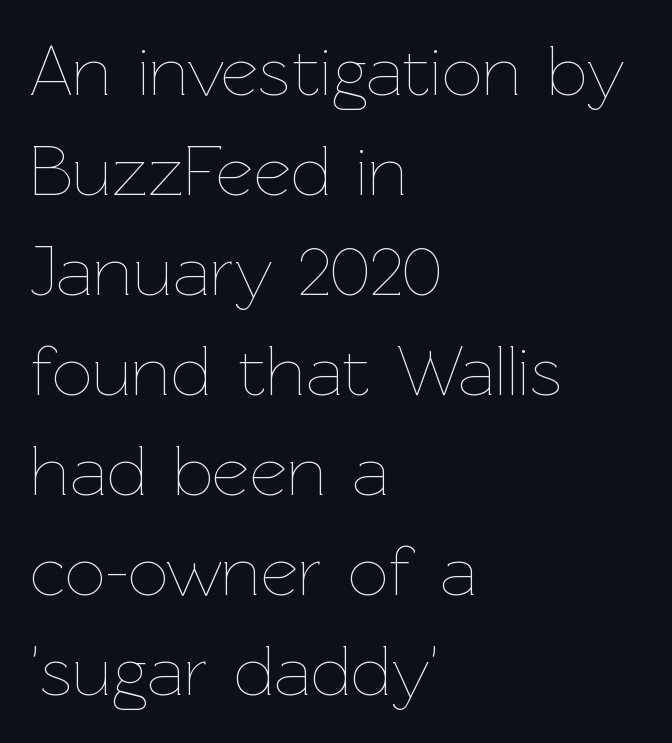
Q: Is the text bold? A: No.
Q: Is the text italic (slanted)? A: No, it is upright.
Q: Is the text underlined? A: No.
Q: How is the paragraph aligned? A: Left-aligned.
Q: Is the spacing between letters normal or unusually wide? A: Normal.
Q: Is the spacing between lines tight, normal or loose? A: Normal.
Q: Width (condensed, normal, or wide)? A: Normal.
Q: Stroke contrast? A: Low.
Q: x-height? A: Medium.
Q: Monospaced? A: No.
